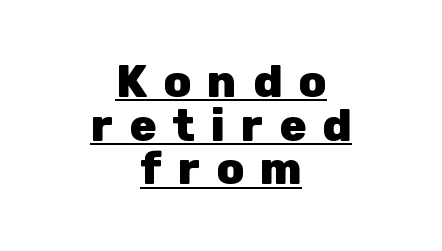
Q: Is the text bold? A: Yes.
Q: Is the text italic (slanted)? A: No, it is upright.
Q: Is the typeface a serif or a sans-serif typeface? A: Sans-serif.
Q: Is the text underlined? A: Yes.
Q: How is the paragraph aligned? A: Centered.
Q: Is the spacing between letters normal or unusually wide? A: Unusually wide.
Q: Is the spacing between lines tight, normal or loose? A: Tight.
Q: Width (condensed, normal, or wide)? A: Normal.
Q: Stroke contrast? A: Low.
Q: x-height? A: Medium.
Q: Monospaced? A: No.
